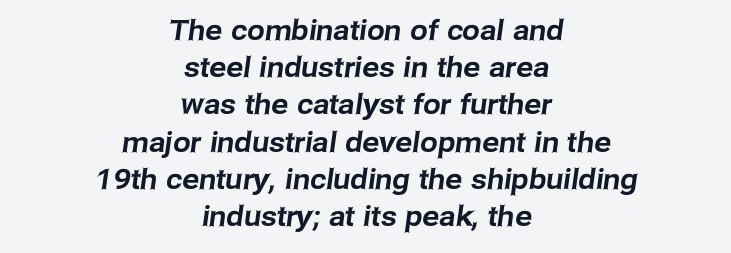
The image shows 28 px sans-serif type; set centered, normal line spacing (1.33x), normal letter spacing, not underlined; low stroke contrast and a medium x-height.
